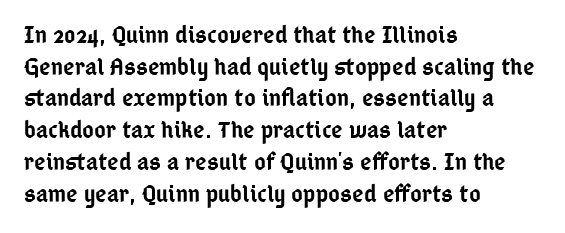
Q: Is the text bold? A: Semi-bold.
Q: Is the text italic (slanted)? A: No, it is upright.
Q: Is the text underlined? A: No.
Q: How is the paragraph aligned? A: Left-aligned.
Q: Is the spacing between letters normal or unusually wide? A: Normal.
Q: Is the spacing between lines tight, normal or loose? A: Normal.
